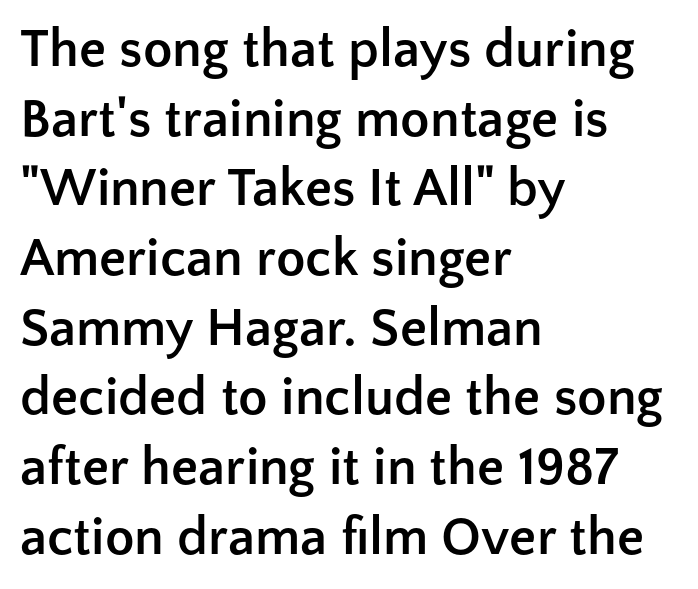
Leading: standard. Horizontally, the lines are justified to the leading edge only. The letters sit at their default tracking, neither squeezed nor spread. Proportional: the letters do not fall into vertical columns. Regarding serifs, this sample does without them. Italic: no, the glyphs are upright roman.
